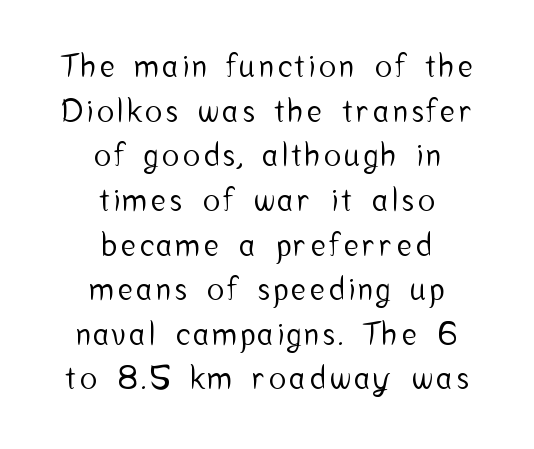
{"serif": "no", "italic": "no", "width": "condensed", "stroke_contrast": "low", "x_height": "medium", "monospaced": "no", "underline": "no", "align": "center", "line_spacing": "normal", "line_spacing_ratio": 1.44, "glyph_px": 31}
